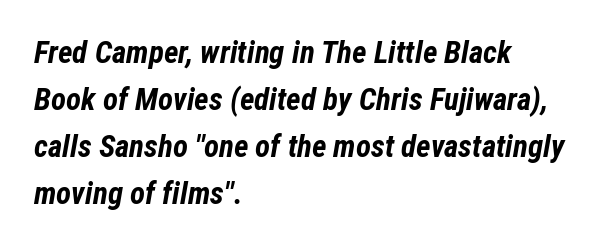
The space between consecutive lines is moderate. Rule under the text: the space is simply empty. There's an unmistakable incline to the writing here. The rendering keeps characters at their native spacing. These lines stack with their left ends in a neat column.
